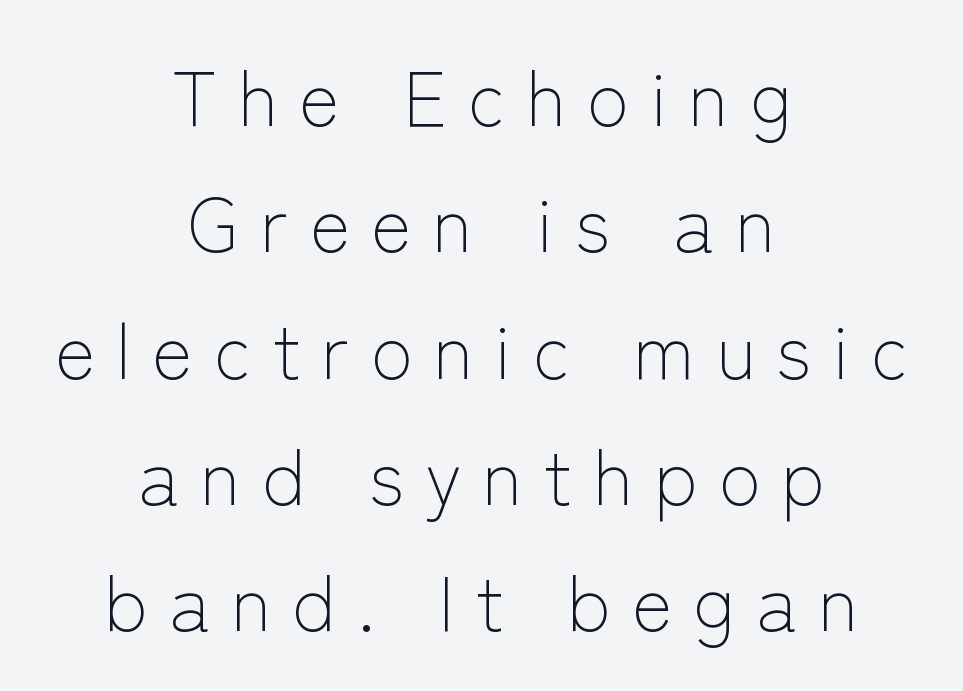
Q: Is the text bold? A: No.
Q: Is the text italic (slanted)? A: No, it is upright.
Q: Is the typeface a serif or a sans-serif typeface? A: Sans-serif.
Q: Is the text underlined? A: No.
Q: How is the paragraph aligned? A: Centered.
Q: Is the spacing between letters normal or unusually wide? A: Unusually wide.
Q: Is the spacing between lines tight, normal or loose? A: Normal.
Q: Width (condensed, normal, or wide)? A: Normal.
Q: Stroke contrast? A: Low.
Q: x-height? A: Medium.
Q: Monospaced? A: No.
